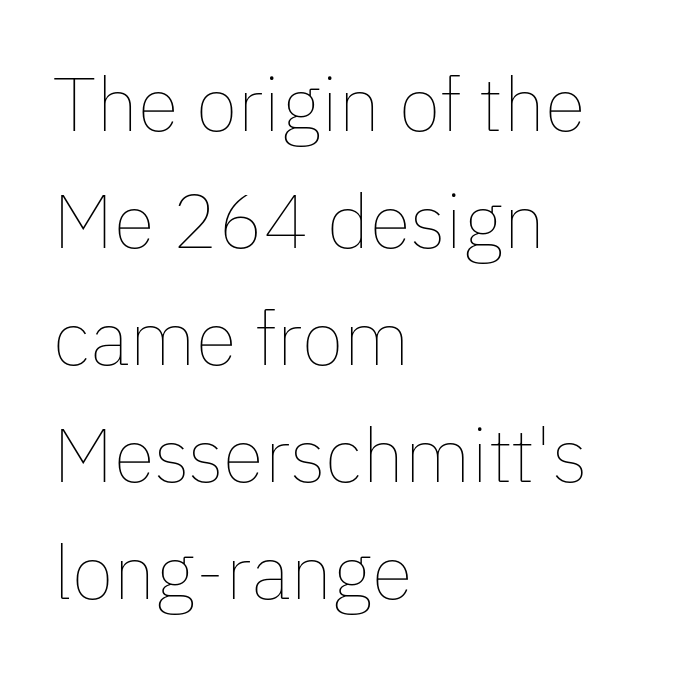
Q: Is the text bold? A: No.
Q: Is the text italic (slanted)? A: No, it is upright.
Q: Is the text underlined? A: No.
Q: How is the paragraph aligned? A: Left-aligned.
Q: Is the spacing between letters normal or unusually wide? A: Normal.
Q: Is the spacing between lines tight, normal or loose? A: Normal.
Q: Width (condensed, normal, or wide)? A: Normal.
Q: Stroke contrast? A: Low.
Q: x-height? A: Medium.
Q: Monospaced? A: No.
